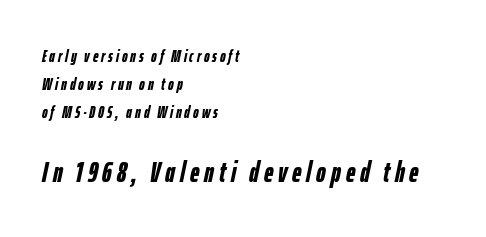
Q: Is the text bold? A: Yes.
Q: Is the text italic (slanted)? A: Yes, it leans right by about 12 degrees.
Q: Is the text underlined? A: No.
Q: How is the paragraph aligned? A: Left-aligned.
Q: Is the spacing between lines tight, normal or loose? A: Normal.
Q: Which block of text is set in a larger size, the first (top) or the second (bottom)? A: The second (bottom) one.
Q: Width (condensed, normal, or wide)? A: Condensed.
Q: Stroke contrast? A: Low.
Q: x-height? A: Medium.
Q: Monospaced? A: No.
